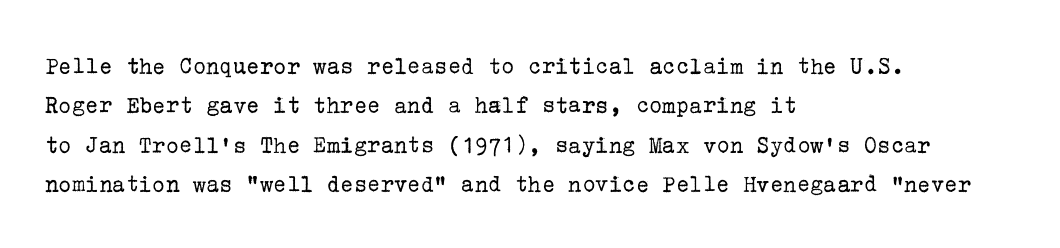
This block has exactly the height ordinary leading produces. Heft: none added — not bold. The face used here is rendered with its standard letterfit. Horizontally, the lines are justified to the leading edge only.
